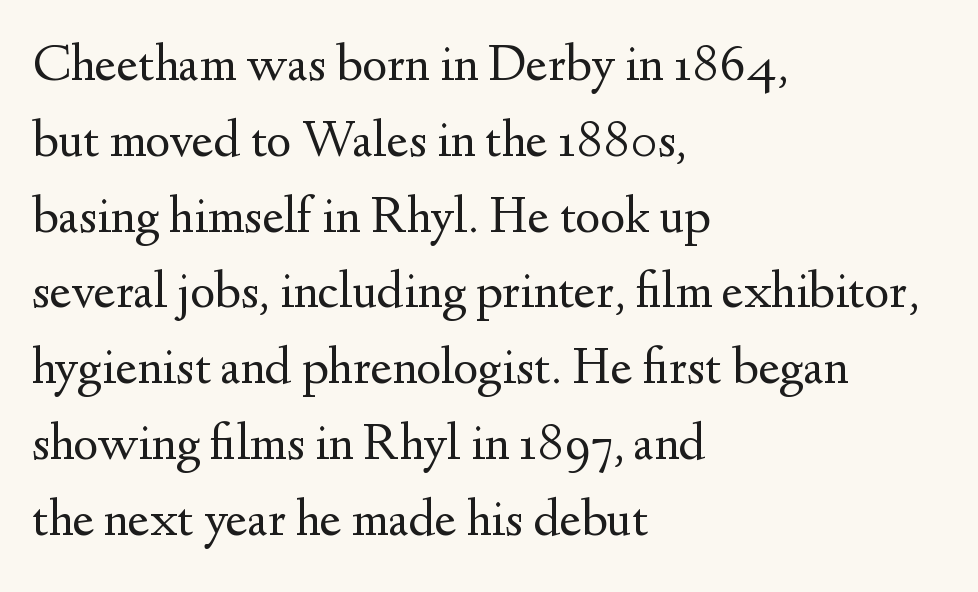
This block has exactly the height ordinary leading produces. Proportional: the letters do not fall into vertical columns. This is roman type, the default non-slanted kind. The space directly below the letters is spotless.
